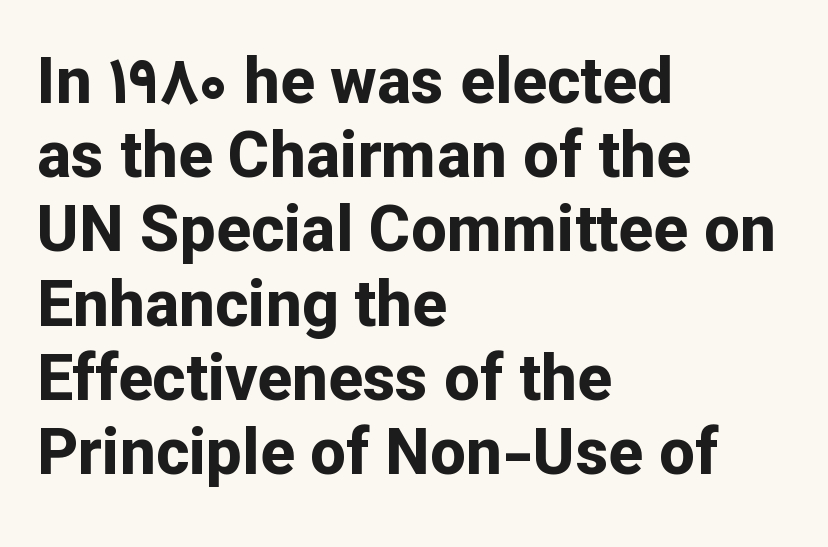
The image shows 64 px bold sans-serif type, upright; set left-aligned, line spacing 1.16x, normal letter spacing, not underlined; low stroke contrast and a medium x-height.
